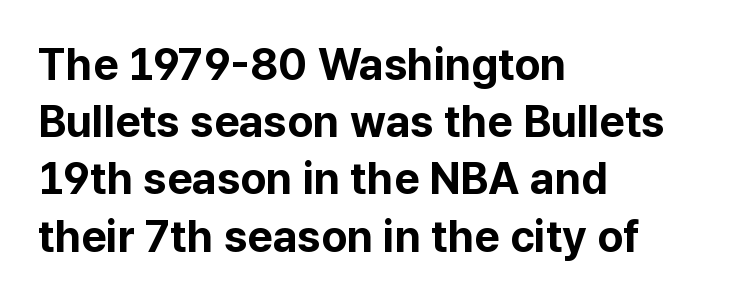
A typesetter would label this face a sans. If you drew a line through each stem, it would be perfectly vertical. Note the varied advance widths — an 'i' is clearly narrower than an 'm'. Type without underlining.
